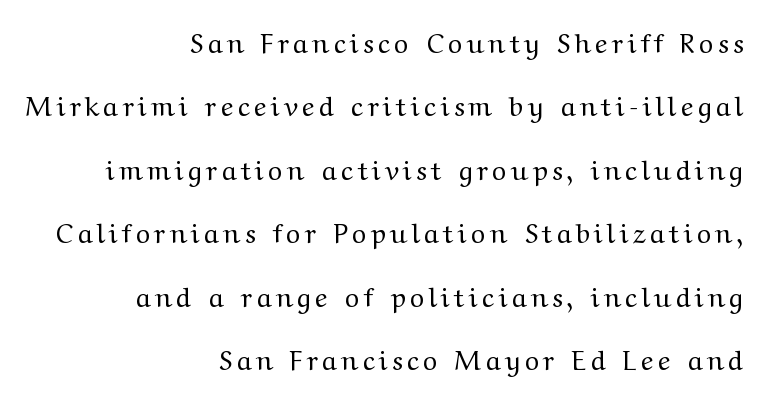
Q: Is the text bold? A: No.
Q: Is the text italic (slanted)? A: No, it is upright.
Q: Is the text underlined? A: No.
Q: How is the paragraph aligned? A: Right-aligned.
Q: Is the spacing between lines tight, normal or loose? A: Loose.
